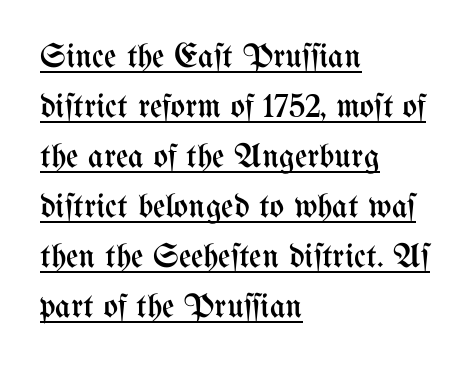
{"italic": "no", "bold": "no", "weight": "regular", "width": "condensed", "stroke_contrast": "medium", "x_height": "medium", "monospaced": "no", "underline": "yes", "align": "left", "line_spacing": "normal", "line_spacing_ratio": 1.47, "letter_spacing": "normal", "letter_spacing_em": 0.0, "glyph_px": 34}
